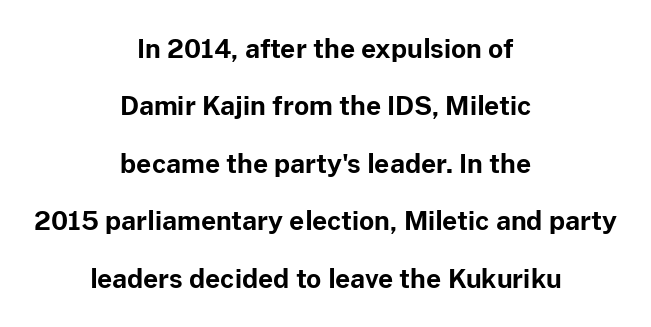
{"italic": "no", "bold": "yes", "underline": "no", "align": "center", "line_spacing": "loose", "line_spacing_ratio": 2.21, "letter_spacing": "normal", "letter_spacing_em": 0.0, "glyph_px": 26}
